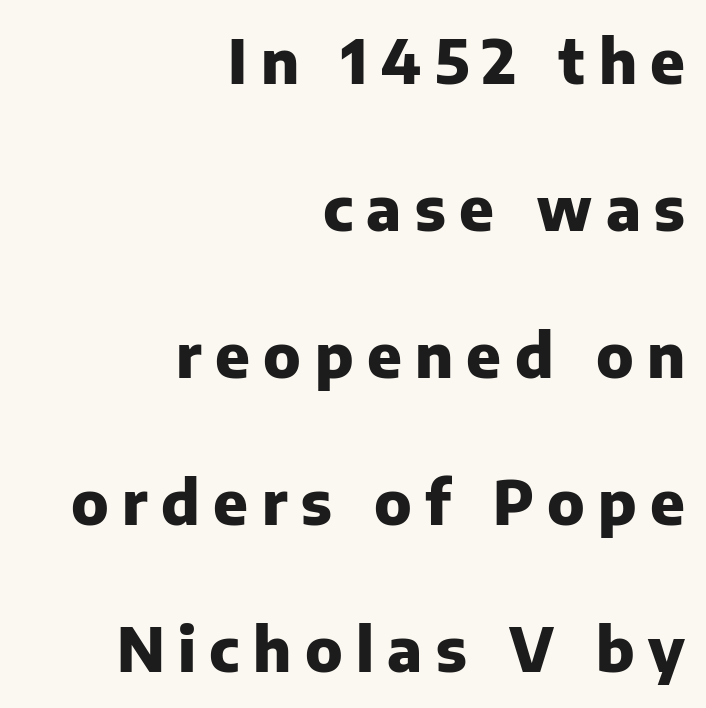
Horizontally, the lines are justified to the trailing edge only. Each row of text sits above clean, open space. Students, note that the glyphs here are deliberately spaced far apart. Regarding serifs, this sample does without them. Caption: bold face, heavy strokes. Each letter keeps its own natural width here, so spacing adapts to shape.
